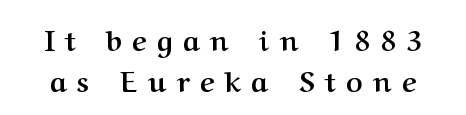
The passage shown has open, widely tracked lettering throughout. No word sits above an underline. The line-height multiplier appears to be the usual default. In terms of weight, the rendering is a true, heavy bold.
